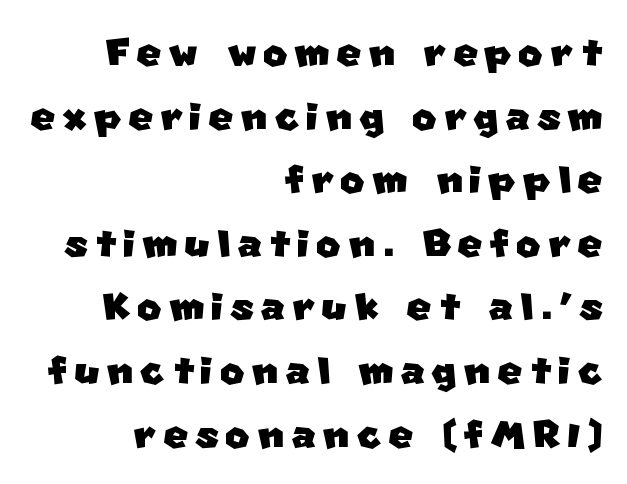
Q: Is the typeface a serif or a sans-serif typeface? A: Sans-serif.
Q: Is the text underlined? A: No.
Q: How is the paragraph aligned? A: Right-aligned.
Q: Width (condensed, normal, or wide)? A: Normal.
Q: Stroke contrast? A: Low.
Q: x-height? A: Large.
Q: Monospaced? A: No.
